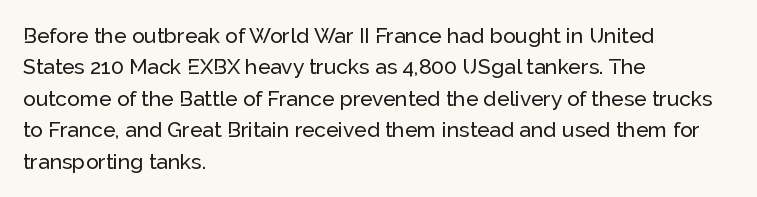
{"italic": "no", "underline": "no", "align": "left", "line_spacing": "normal", "line_spacing_ratio": 1.5, "letter_spacing": "normal", "letter_spacing_em": 0.0, "glyph_px": 21}
